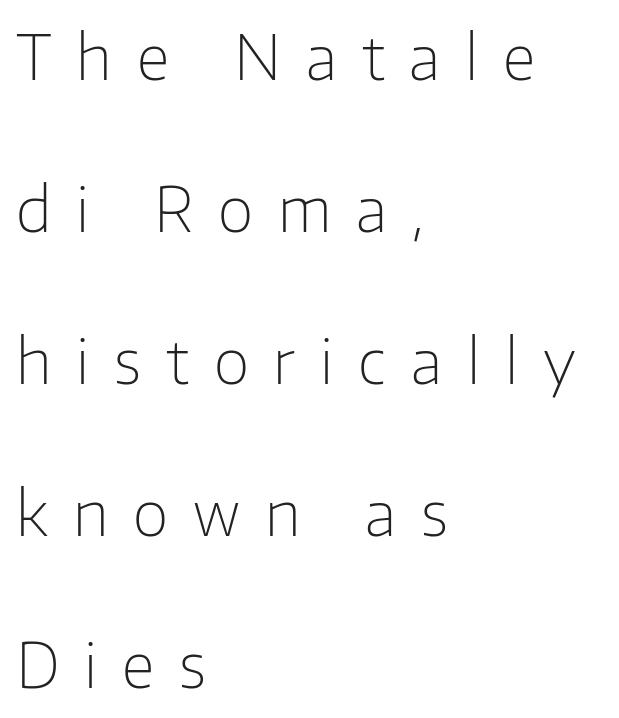
The image shows 62 px light sans-serif type, upright; set left-aligned, loose line spacing (2.45x), unusually wide letter spacing (+0.4 em), not underlined; low stroke contrast and a medium x-height.
